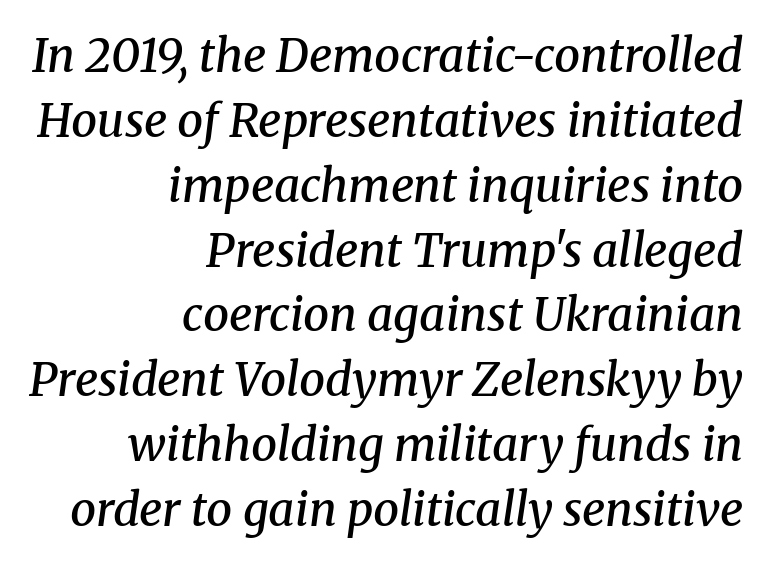
{"serif": "yes", "italic": "yes", "lean": "right", "slant_degrees": 8, "bold": "semi", "weight": "semibold", "width": "normal", "stroke_contrast": "medium", "x_height": "medium", "monospaced": "no", "underline": "no", "align": "right", "line_spacing": "normal", "line_spacing_ratio": 1.41, "letter_spacing": "normal", "letter_spacing_em": 0.0, "glyph_px": 46}
